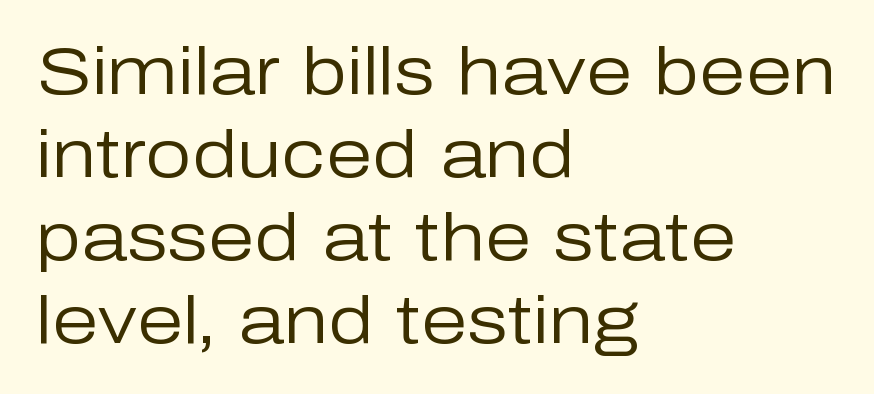
If you measured baseline to baseline, you'd find a middling distance. A classic flush-left, rag-right setting is used for this passage. Glyph-to-glyph distance matches everyday printed text. The specimen reads as upright at a glance. Grotesque or geometric, the face here clearly has no serifs. These lines are rendered in a variable-pitch font.
